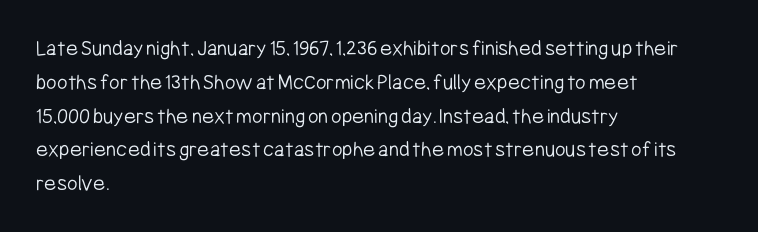
Just letters on the line, the space beneath them empty. Evenly set lines give the paragraph a standard silhouette. Heft: none added — not bold. Notice how the passage keeps a crisp vertical edge on the left only. No extra tracking has been applied to these lines. A roman cut, with each character standing at attention.
